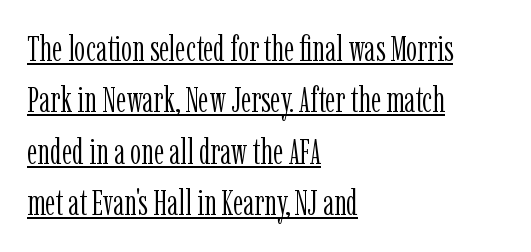
Q: Is the text bold? A: No.
Q: Is the text italic (slanted)? A: No, it is upright.
Q: Is the typeface a serif or a sans-serif typeface? A: Serif.
Q: Is the text underlined? A: Yes.
Q: How is the paragraph aligned? A: Left-aligned.
Q: Is the spacing between letters normal or unusually wide? A: Normal.
Q: Is the spacing between lines tight, normal or loose? A: Normal.
Q: Width (condensed, normal, or wide)? A: Condensed.
Q: Stroke contrast? A: Low.
Q: x-height? A: Medium.
Q: Monospaced? A: No.
